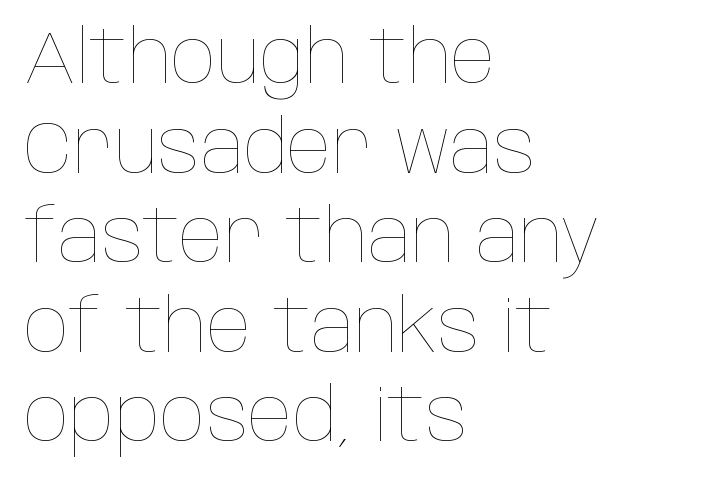
Q: Is the text bold? A: No.
Q: Is the text italic (slanted)? A: No, it is upright.
Q: Is the text underlined? A: No.
Q: How is the paragraph aligned? A: Left-aligned.
Q: Is the spacing between letters normal or unusually wide? A: Normal.
Q: Width (condensed, normal, or wide)? A: Condensed.
Q: Stroke contrast? A: Low.
Q: x-height? A: Large.
Q: Monospaced? A: No.
